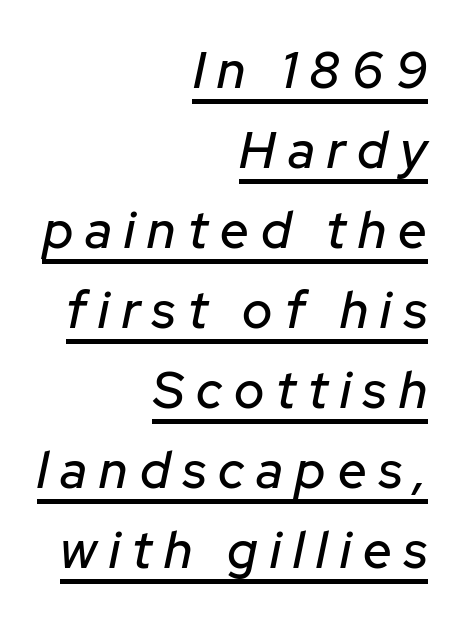
The image shows 51 px text type, italic (leaning right); set right-aligned, normal line spacing (1.57x), unusually wide letter spacing (+0.24 em), underlined; low stroke contrast and a medium x-height.
